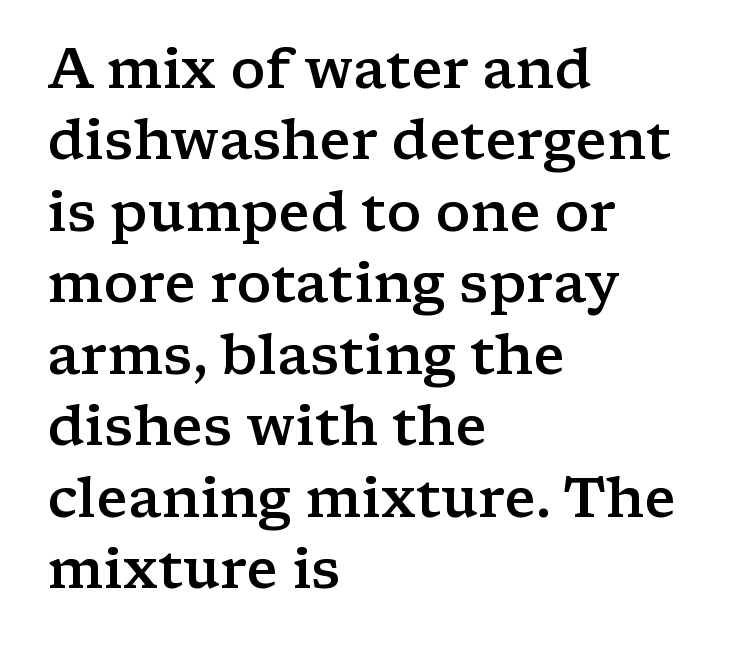
{"serif": "yes", "italic": "no", "bold": "semi", "weight": "semibold", "width": "wide", "stroke_contrast": "low", "x_height": "medium", "monospaced": "no", "underline": "no", "align": "left", "line_spacing": "normal", "line_spacing_ratio": 1.3, "letter_spacing": "normal", "letter_spacing_em": 0.0, "glyph_px": 55}
